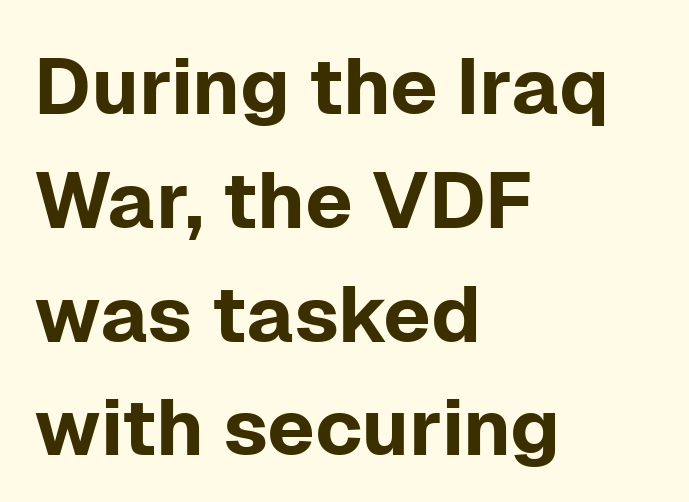
{"serif": "no", "italic": "no", "width": "normal", "stroke_contrast": "low", "x_height": "medium", "monospaced": "no", "underline": "no", "align": "left", "line_spacing": "normal", "line_spacing_ratio": 1.44, "letter_spacing": "normal", "letter_spacing_em": 0.0, "glyph_px": 79}
